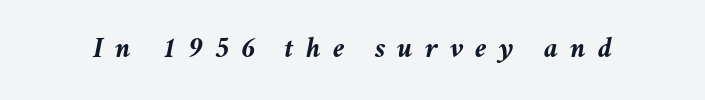
The image shows 30 px semibold type, italic (leaning right); set unusually wide letter spacing (+0.4 em), not underlined; medium stroke contrast and a medium x-height.
